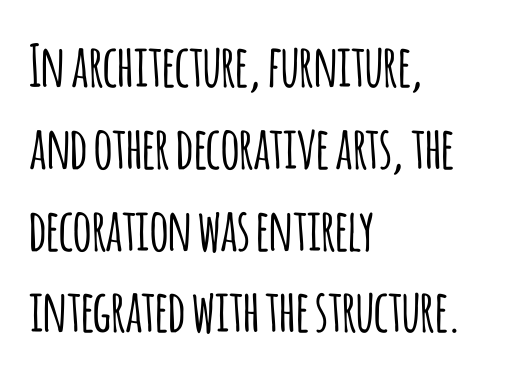
{"serif": "no", "italic": "no", "width": "condensed", "stroke_contrast": "low", "x_height": "large", "monospaced": "no", "underline": "no", "align": "left", "line_spacing": "normal", "line_spacing_ratio": 1.41, "letter_spacing": "normal", "letter_spacing_em": 0.0, "glyph_px": 58}
